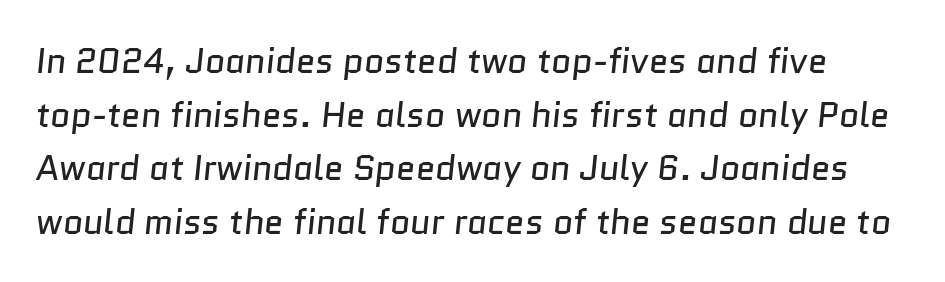
{"serif": "no", "bold": "no", "weight": "regular", "width": "normal", "stroke_contrast": "low", "x_height": "medium", "monospaced": "no", "underline": "no", "line_spacing": "normal", "line_spacing_ratio": 1.53, "letter_spacing": "normal", "letter_spacing_em": 0.0, "glyph_px": 35}
